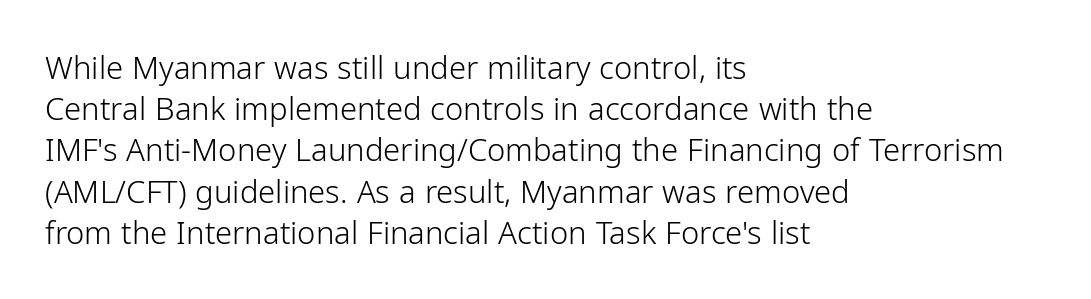
Nothing heavy about these letters — not bold at all. Short note: letters normally spaced. Are there feet on the stems? There aren't — it's a sans. Spacing verdict: proportional, widths tailored to each character.
